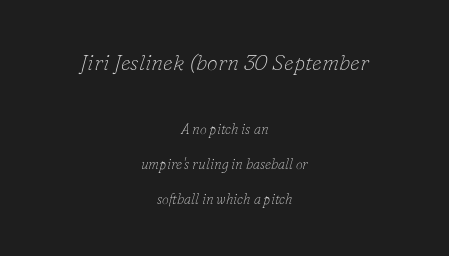
Nothing heavy about these letters — not bold at all. The rendering positions every line midway between the sides. The upper block of text is set noticeably larger than the block beneath it. Has an underline been added? It has not.
